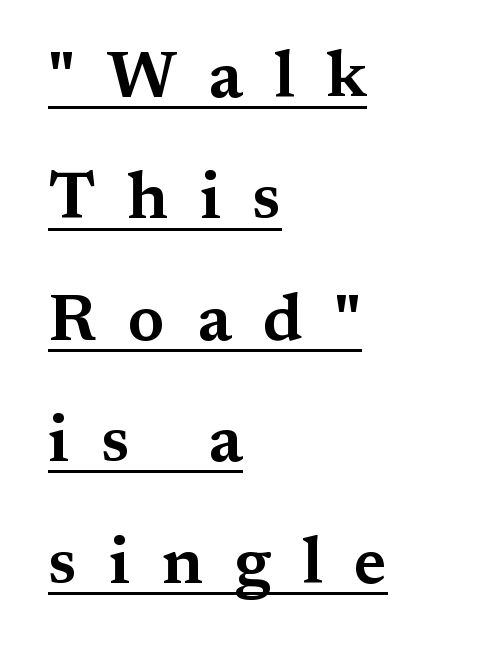
Q: Is the text italic (slanted)? A: No, it is upright.
Q: Is the typeface a serif or a sans-serif typeface? A: Serif.
Q: Is the text underlined? A: Yes.
Q: How is the paragraph aligned? A: Left-aligned.
Q: Is the spacing between letters normal or unusually wide? A: Unusually wide.
Q: Width (condensed, normal, or wide)? A: Wide.
Q: Stroke contrast? A: Medium.
Q: x-height? A: Medium.
Q: Monospaced? A: No.
